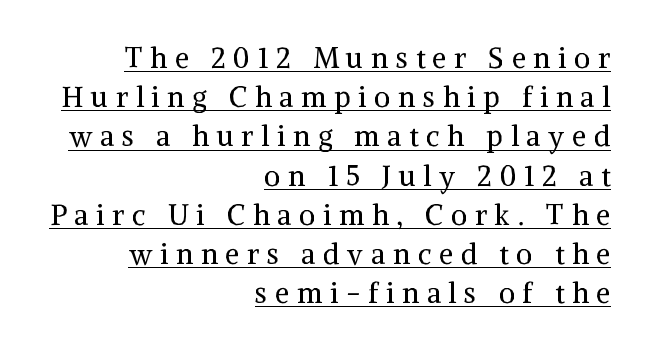
Is the block centered? No — it sits flush against the right margin. Note the varied advance widths — an 'i' is clearly narrower than an 'm'. This rendering employs a face with finishing strokes, i.e., a serif. The typesetting does not lean heavy: it is not bold. The line-height multiplier appears to be the usual default. The face used here is rendered with a markedly widened letterfit.
